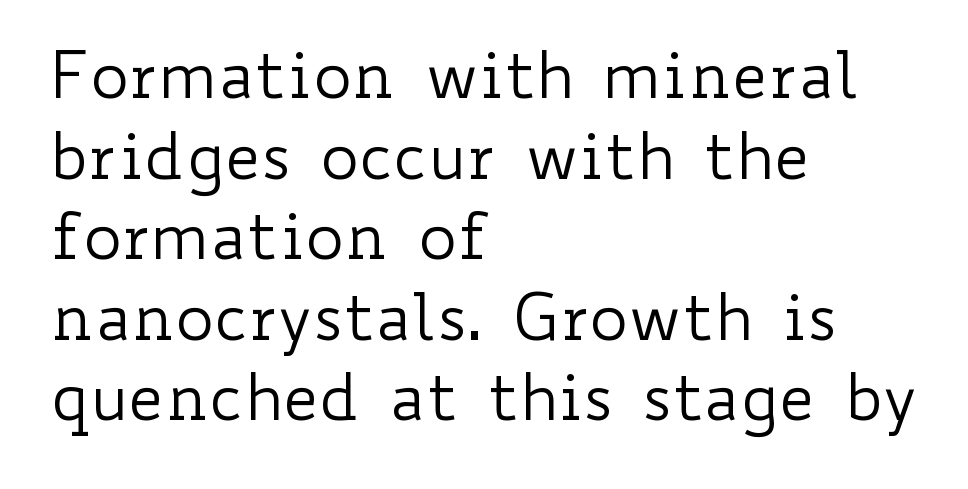
Q: Is the text bold? A: No.
Q: Is the text italic (slanted)? A: No, it is upright.
Q: Is the text underlined? A: No.
Q: How is the paragraph aligned? A: Left-aligned.
Q: Is the spacing between letters normal or unusually wide? A: Normal.
Q: Width (condensed, normal, or wide)? A: Wide.
Q: Stroke contrast? A: Low.
Q: x-height? A: Small.
Q: Monospaced? A: No.
